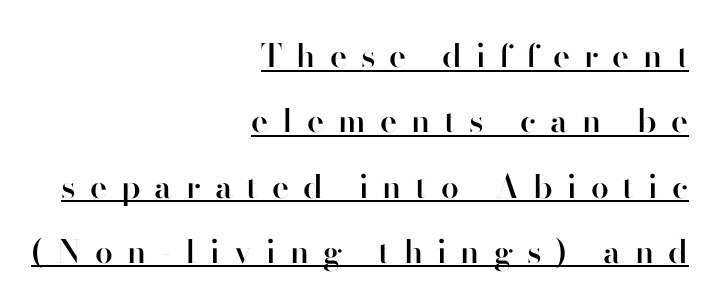
Decoration check: the copy is underlined. Students, observe: this is what heavily led, spacious text looks like. The face used here is proportionally spaced, like ordinary book or web type. Each glyph is drawn with semibold strokes, heavier than normal yet not fully bold.
